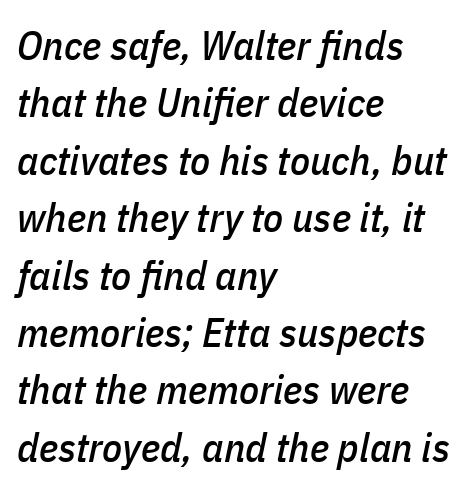
Q: Is the text italic (slanted)? A: Yes, it leans right by about 11 degrees.
Q: Is the text underlined? A: No.
Q: How is the paragraph aligned? A: Left-aligned.
Q: Is the spacing between letters normal or unusually wide? A: Normal.
Q: Is the spacing between lines tight, normal or loose? A: Normal.
Q: Width (condensed, normal, or wide)? A: Condensed.
Q: Stroke contrast? A: Low.
Q: x-height? A: Medium.
Q: Monospaced? A: No.
